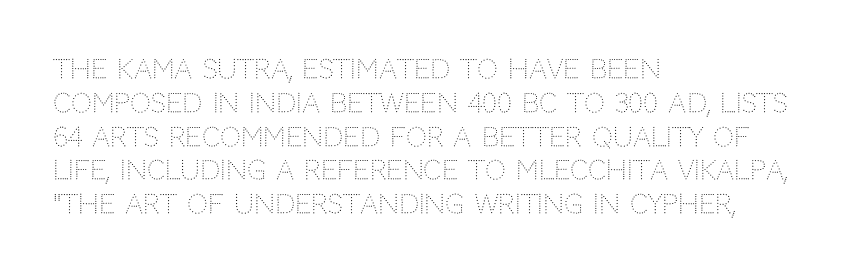
{"italic": "no", "bold": "no", "underline": "no", "align": "left", "line_spacing": "normal", "line_spacing_ratio": 1.3, "letter_spacing": "normal", "letter_spacing_em": 0.0, "glyph_px": 26}
